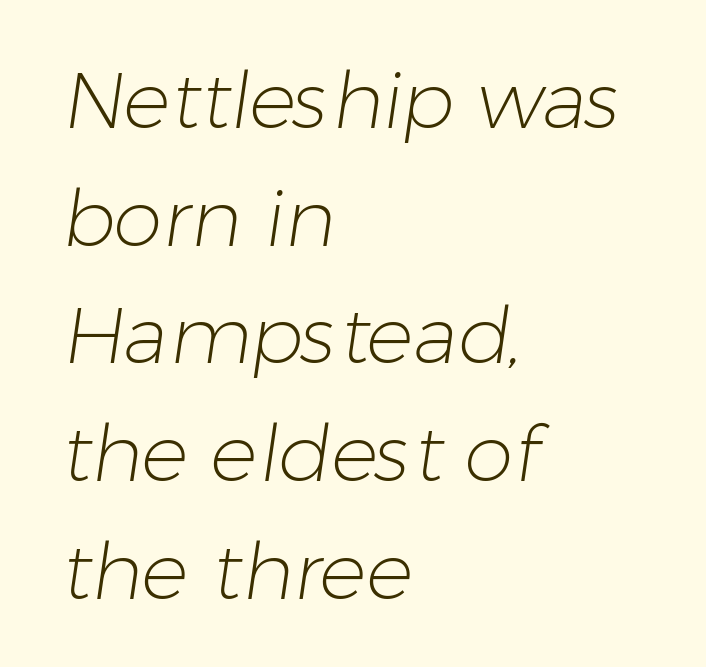
The image shows 79 px light sans-serif type; set left-aligned, normal line spacing (1.49x), normal letter spacing, not underlined; low stroke contrast and a medium x-height.
